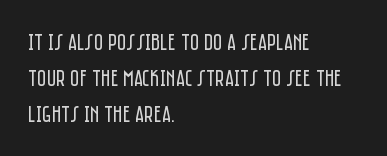
{"italic": "no", "bold": "no", "underline": "no", "align": "left", "line_spacing": "normal", "line_spacing_ratio": 1.57, "letter_spacing": "normal", "letter_spacing_em": 0.0, "glyph_px": 23}
